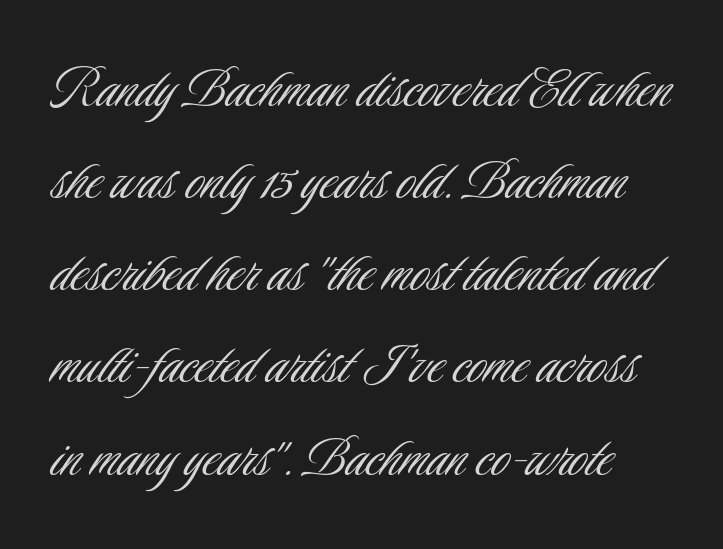
Q: Is the text bold? A: No.
Q: Is the text italic (slanted)? A: Yes.
Q: Is the typeface a serif or a sans-serif typeface? A: Sans-serif.
Q: Is the text underlined? A: No.
Q: Is the spacing between letters normal or unusually wide? A: Normal.
Q: Is the spacing between lines tight, normal or loose? A: Normal.
Q: Width (condensed, normal, or wide)? A: Condensed.
Q: Stroke contrast? A: Low.
Q: x-height? A: Small.
Q: Monospaced? A: No.
